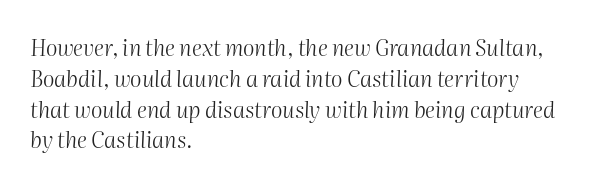
{"italic": "yes", "lean": "right", "slant_degrees": 2, "bold": "no", "underline": "no", "align": "left", "line_spacing": "normal", "line_spacing_ratio": 1.4, "letter_spacing": "normal", "letter_spacing_em": 0.0, "glyph_px": 22}
